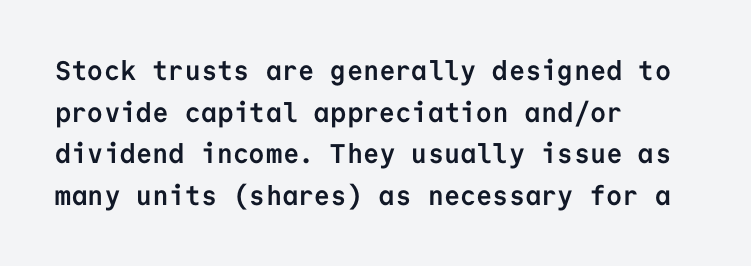
The image shows 27 px bold type, upright; set left-aligned, normal line spacing (1.54x), normal letter spacing, not underlined.
